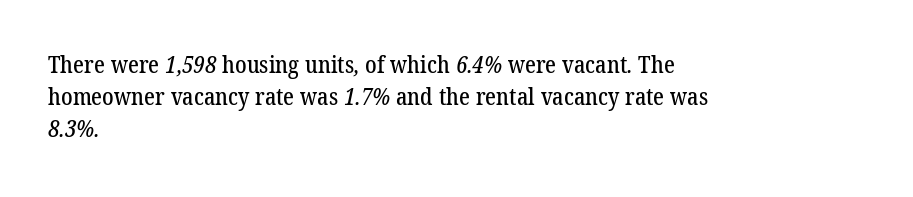
Descenders hang freely into open space. Observe the ordinary spacing: letters are neighbours, not strangers. Alignment: flush left. The vertical gap from one line to the next is medium.
